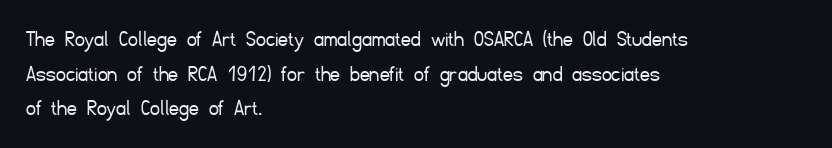
Regarding leading, the lines here are spaced in the standard way. The letters look calm and open, with moderate or lighter stems. Layout note: lines flush left. The rendering keeps characters at their native spacing. The lettering stays uniformly vertical, giving the passage a roman look. Underline: absent.
